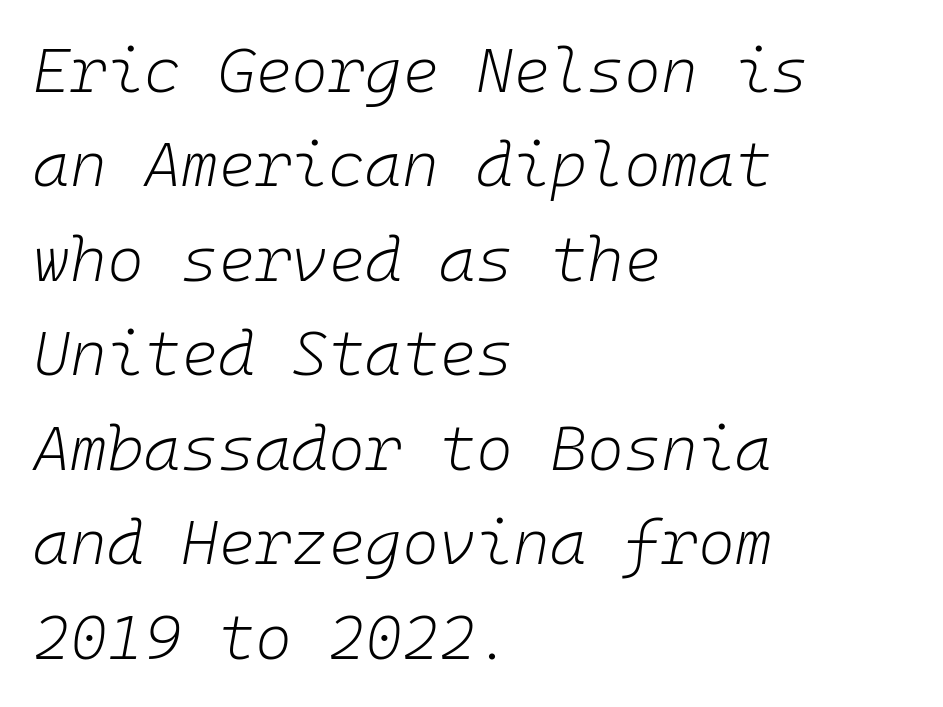
The passage shown leans; its letterforms are oblique. A light-to-regular cut is what we see here. The baseline area is clear. Students, note that the glyphs here touch the page at normal intervals. Layout note: lines flush left.
